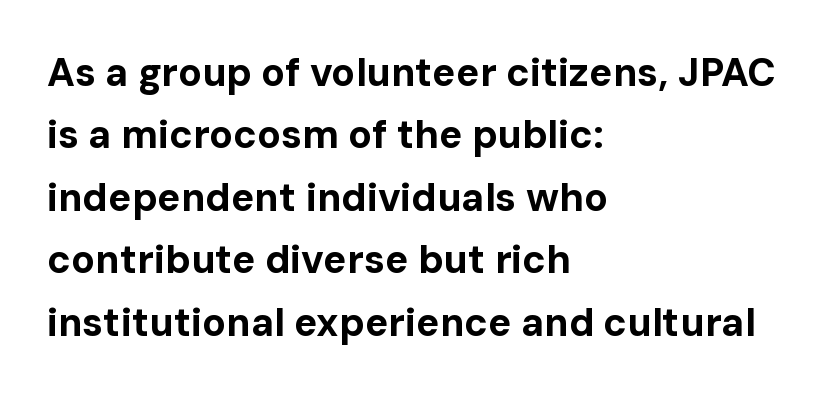
{"serif": "no", "italic": "no", "bold": "yes", "weight": "bold", "width": "normal", "stroke_contrast": "low", "x_height": "medium", "monospaced": "no", "underline": "no", "align": "left", "line_spacing": "normal", "line_spacing_ratio": 1.6, "letter_spacing": "normal", "letter_spacing_em": 0.0, "glyph_px": 39}
